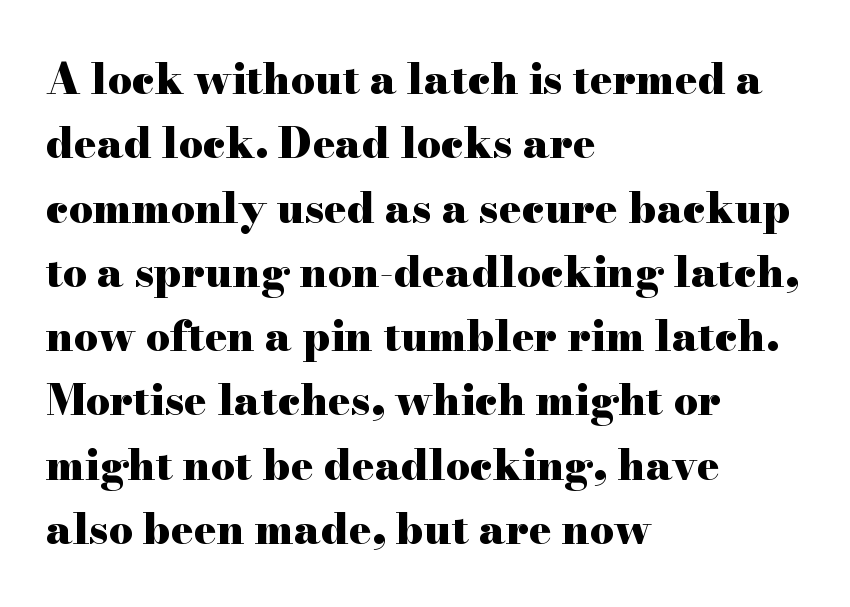
Q: Is the text bold? A: Yes.
Q: Is the text italic (slanted)? A: No, it is upright.
Q: Is the typeface a serif or a sans-serif typeface? A: Serif.
Q: Is the text underlined? A: No.
Q: How is the paragraph aligned? A: Left-aligned.
Q: Is the spacing between letters normal or unusually wide? A: Normal.
Q: Is the spacing between lines tight, normal or loose? A: Normal.
Q: Width (condensed, normal, or wide)? A: Wide.
Q: Stroke contrast? A: High.
Q: x-height? A: Small.
Q: Monospaced? A: No.
